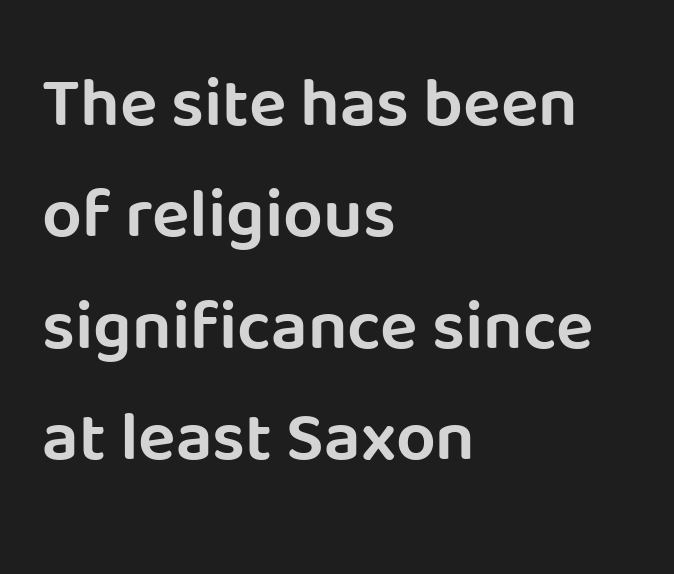
The image shows 70 px sans-serif type, upright; set left-aligned, normal line spacing (1.59x), normal letter spacing, not underlined; low stroke contrast and a large x-height.
